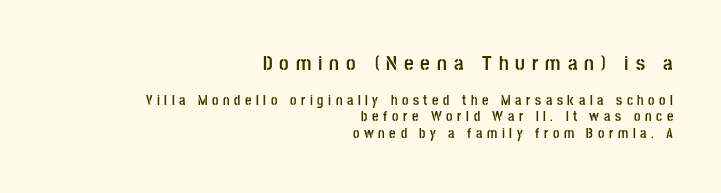
The image shows 21 px bold type, upright; set right-aligned, line spacing 1.18x, unusually wide letter spacing (+0.33 em), not underlined; the first (top) block is 1.5x larger.
